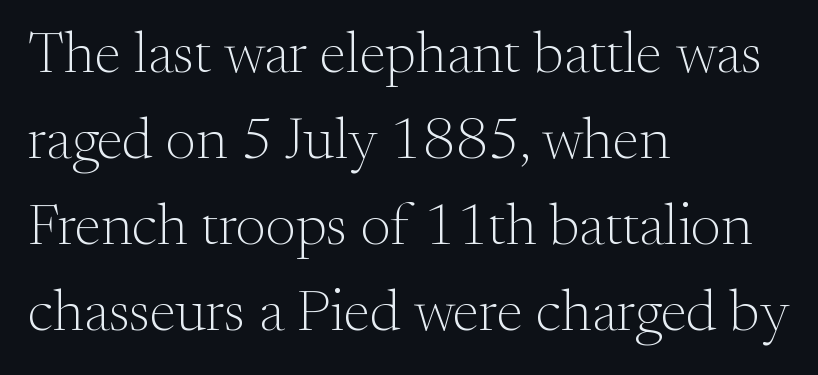
Q: Is the text bold? A: No.
Q: Is the text italic (slanted)? A: No, it is upright.
Q: Is the typeface a serif or a sans-serif typeface? A: Serif.
Q: Is the text underlined? A: No.
Q: How is the paragraph aligned? A: Left-aligned.
Q: Is the spacing between letters normal or unusually wide? A: Normal.
Q: Is the spacing between lines tight, normal or loose? A: Normal.
Q: Width (condensed, normal, or wide)? A: Normal.
Q: Stroke contrast? A: Medium.
Q: x-height? A: Small.
Q: Monospaced? A: No.
